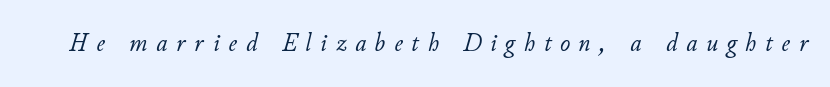
{"italic": "yes", "lean": "right", "slant_degrees": 11, "bold": "no", "underline": "no", "letter_spacing": "wide", "letter_spacing_em": 0.33, "glyph_px": 27}
